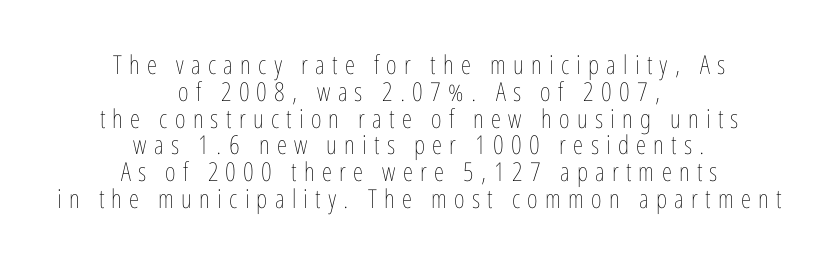
The passage shown has open, widely tracked lettering throughout. Unmarked baselines from the first word to the last. The type sits square on the baseline with zero lean. What's the leading like? Squeezed, with rows nearly overlapping.
